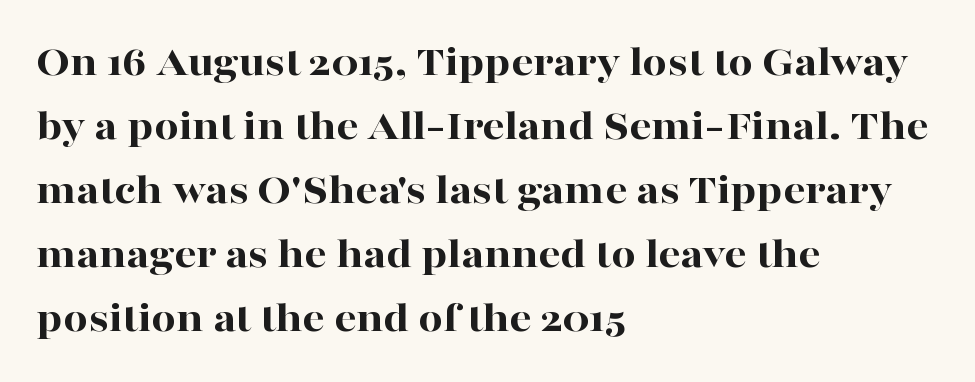
Q: Is the text bold? A: Yes.
Q: Is the text italic (slanted)? A: No, it is upright.
Q: Is the typeface a serif or a sans-serif typeface? A: Serif.
Q: Is the text underlined? A: No.
Q: How is the paragraph aligned? A: Left-aligned.
Q: Is the spacing between letters normal or unusually wide? A: Normal.
Q: Is the spacing between lines tight, normal or loose? A: Normal.
Q: Width (condensed, normal, or wide)? A: Wide.
Q: Stroke contrast? A: High.
Q: x-height? A: Medium.
Q: Monospaced? A: No.
